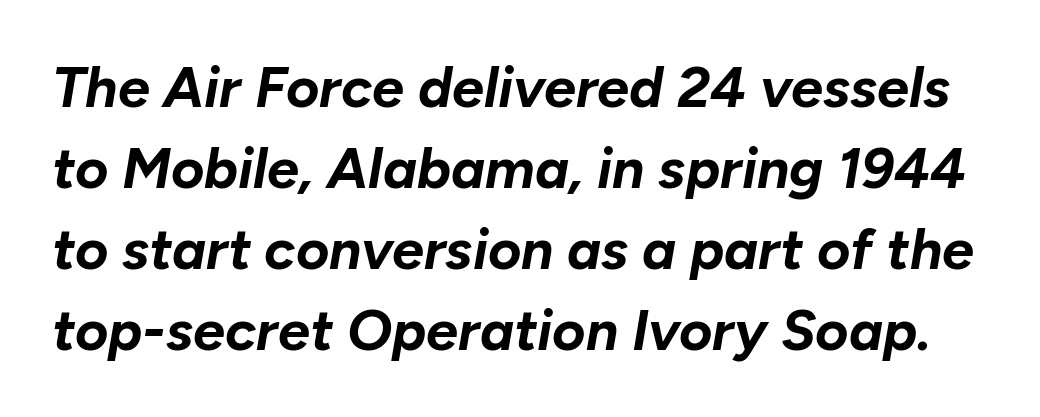
The image shows 57 px bold type, italic (leaning right); set normal line spacing (1.42x), normal letter spacing, not underlined; low stroke contrast and a medium x-height.
